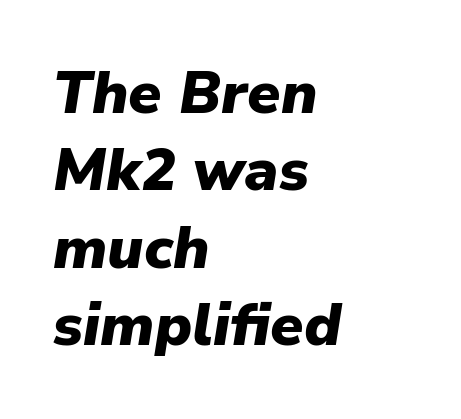
{"italic": "yes", "lean": "right", "slant_degrees": 9, "bold": "yes", "weight": "heavy", "width": "normal", "stroke_contrast": "low", "x_height": "medium", "monospaced": "no", "underline": "no", "align": "left", "line_spacing": "normal", "line_spacing_ratio": 1.31, "letter_spacing": "normal", "letter_spacing_em": 0.0, "glyph_px": 59}
